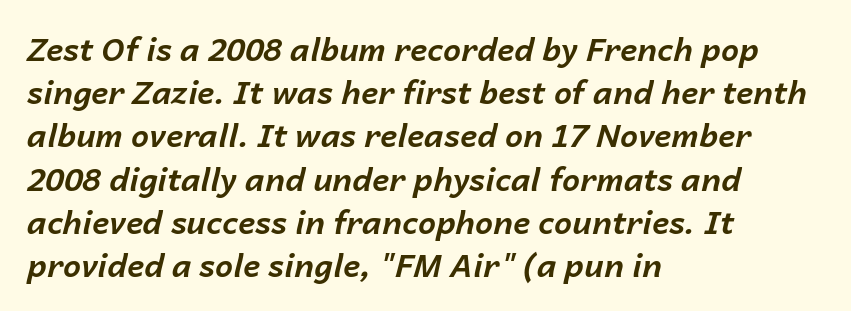
Q: Is the text bold? A: Yes.
Q: Is the text italic (slanted)? A: Yes, it leans right by about 14 degrees.
Q: Is the text underlined? A: No.
Q: How is the paragraph aligned? A: Left-aligned.
Q: Is the spacing between letters normal or unusually wide? A: Normal.
Q: Is the spacing between lines tight, normal or loose? A: Normal.
Q: Width (condensed, normal, or wide)? A: Normal.
Q: Stroke contrast? A: Low.
Q: x-height? A: Medium.
Q: Monospaced? A: No.
